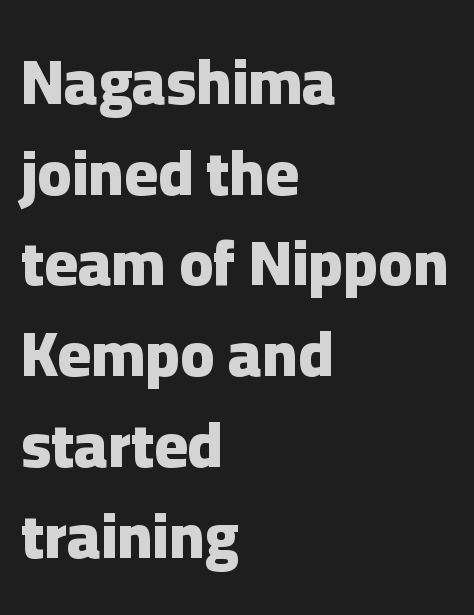
{"serif": "no", "italic": "no", "bold": "yes", "weight": "heavy", "width": "normal", "stroke_contrast": "low", "x_height": "medium", "monospaced": "no", "underline": "no", "align": "left", "line_spacing": "normal", "line_spacing_ratio": 1.44, "letter_spacing": "normal", "letter_spacing_em": 0.0, "glyph_px": 63}
